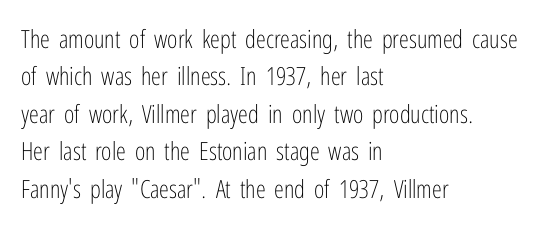
Q: Is the text bold? A: No.
Q: Is the text italic (slanted)? A: No, it is upright.
Q: Is the text underlined? A: No.
Q: How is the paragraph aligned? A: Left-aligned.
Q: Is the spacing between letters normal or unusually wide? A: Normal.
Q: Is the spacing between lines tight, normal or loose? A: Normal.
